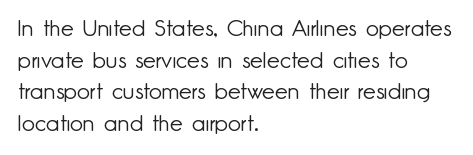
Q: Is the text bold? A: No.
Q: Is the text italic (slanted)? A: No, it is upright.
Q: Is the text underlined? A: No.
Q: How is the paragraph aligned? A: Left-aligned.
Q: Is the spacing between letters normal or unusually wide? A: Normal.
Q: Is the spacing between lines tight, normal or loose? A: Normal.
